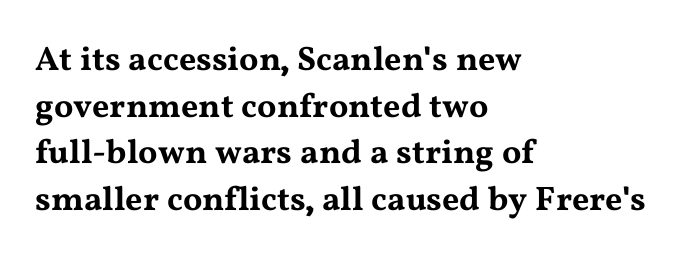
{"serif": "yes", "italic": "no", "width": "wide", "stroke_contrast": "medium", "x_height": "medium", "monospaced": "no", "underline": "no", "align": "left", "line_spacing": "normal", "line_spacing_ratio": 1.37, "letter_spacing": "normal", "letter_spacing_em": 0.0, "glyph_px": 34}
